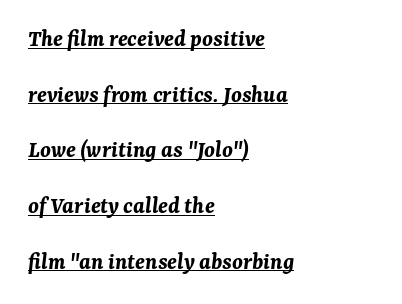
{"italic": "yes", "lean": "right", "slant_degrees": 7, "bold": "yes", "underline": "yes", "align": "left", "line_spacing": "loose", "line_spacing_ratio": 2.32, "letter_spacing": "normal", "letter_spacing_em": 0.0, "glyph_px": 24}
